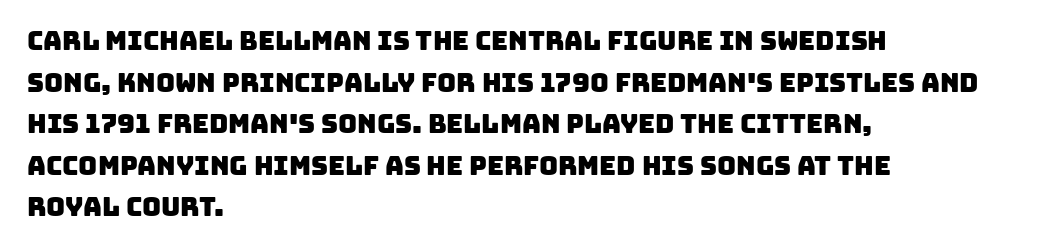
The image shows 26 px text type; set left-aligned, normal line spacing (1.6x), normal letter spacing, not underlined.
